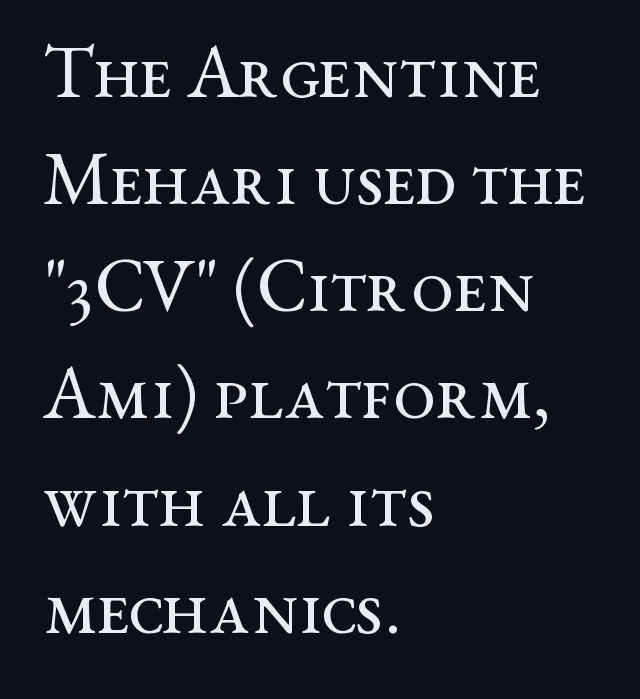
{"serif": "yes", "italic": "no", "bold": "no", "weight": "regular", "width": "wide", "stroke_contrast": "medium", "x_height": "medium", "monospaced": "no", "underline": "no", "align": "left", "line_spacing": "normal", "line_spacing_ratio": 1.41, "letter_spacing": "normal", "letter_spacing_em": 0.0, "glyph_px": 76}
